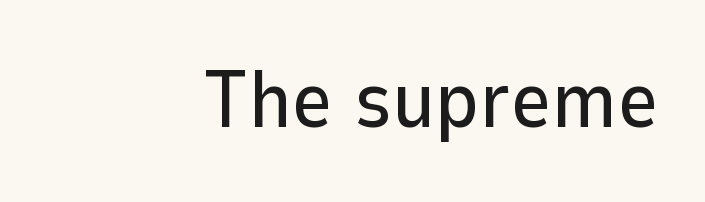
This is sans-serif lettering, the kind often seen on screens and signage. Honestly, there is no underline to notice here at all. Which margin do the lines hug? The right one — the left edge is uneven. Do the letters lean? They stand straight. Character widths vary here, with narrow letters taking less room than wide ones. Look at the tracking — it's just the regular setting, nothing added.
